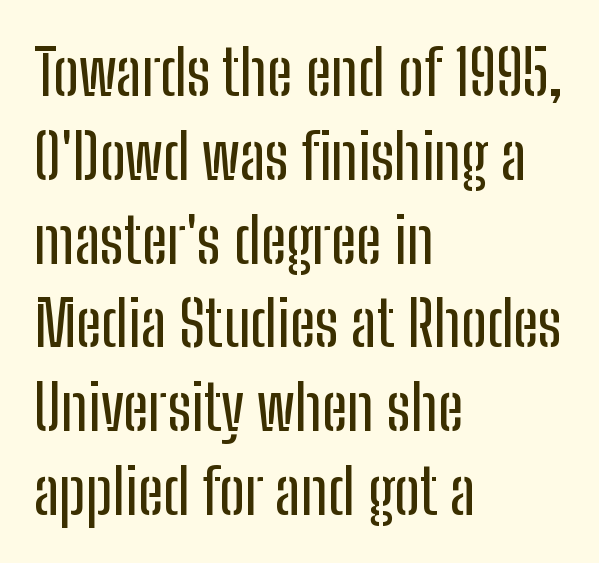
The image shows 63 px condensed sans-serif type, upright; set left-aligned, normal line spacing (1.33x), normal letter spacing, not underlined; low stroke contrast and a medium x-height.
